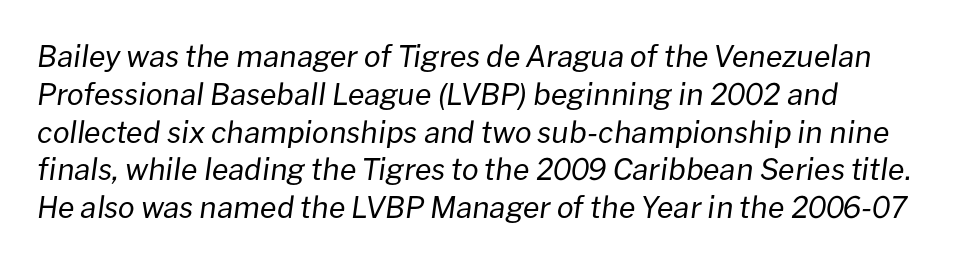
{"italic": "yes", "lean": "right", "slant_degrees": 8, "bold": "no", "weight": "regular", "width": "normal", "stroke_contrast": "low", "x_height": "medium", "monospaced": "no", "underline": "no", "align": "left", "line_spacing": "normal", "line_spacing_ratio": 1.26, "letter_spacing": "normal", "letter_spacing_em": 0.0, "glyph_px": 30}
